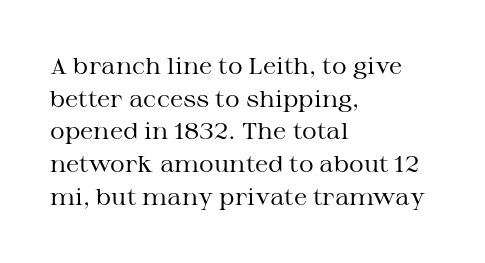
{"italic": "no", "bold": "no", "underline": "no", "align": "left", "line_spacing": "normal", "line_spacing_ratio": 1.42, "letter_spacing": "normal", "letter_spacing_em": 0.0, "glyph_px": 23}
